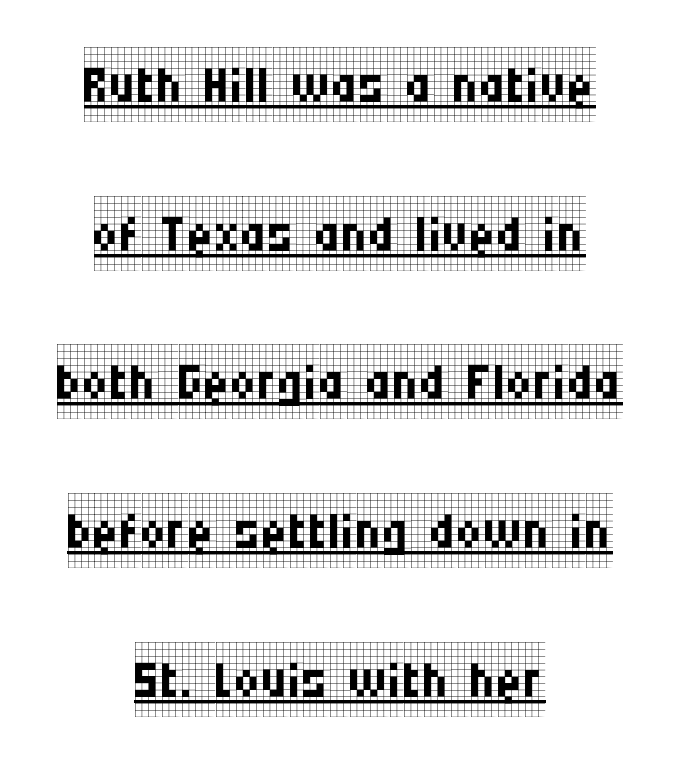
The image shows 74 px regular-weight, condensed serif type, upright; set centered, loose line spacing (2.01x), normal letter spacing, underlined; low stroke contrast and a large x-height.
